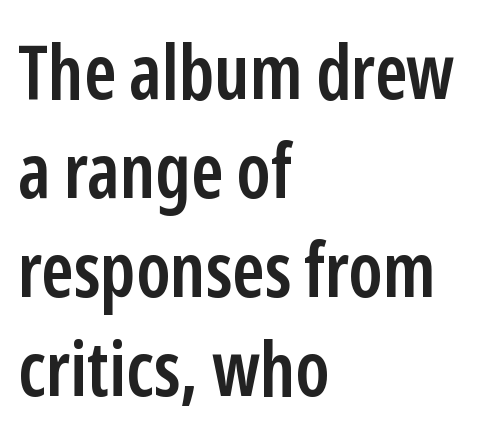
Underline: absent. This sample has the flowing, uneven cadence of proportional lettering. Ascenders rise straight up at ninety degrees. The passage is arranged the way most books set body copy — flush left.
